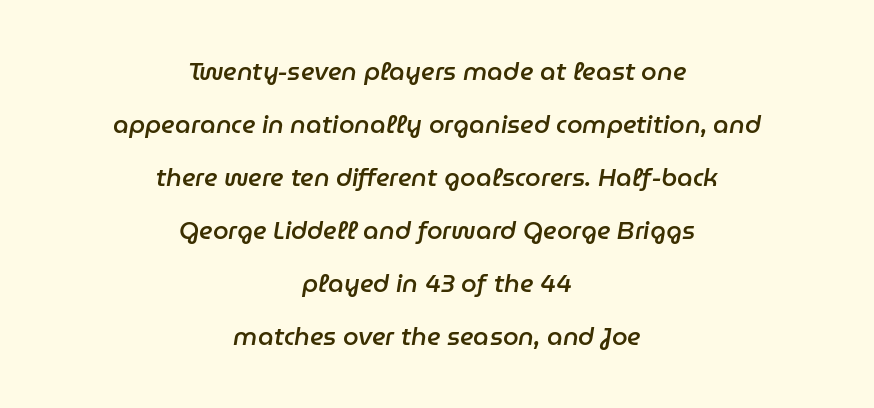
Q: Is the text bold? A: Semi-bold.
Q: Is the text italic (slanted)? A: Yes, it leans right by about 9 degrees.
Q: Is the text underlined? A: No.
Q: How is the paragraph aligned? A: Centered.
Q: Is the spacing between letters normal or unusually wide? A: Normal.
Q: Is the spacing between lines tight, normal or loose? A: Loose.
